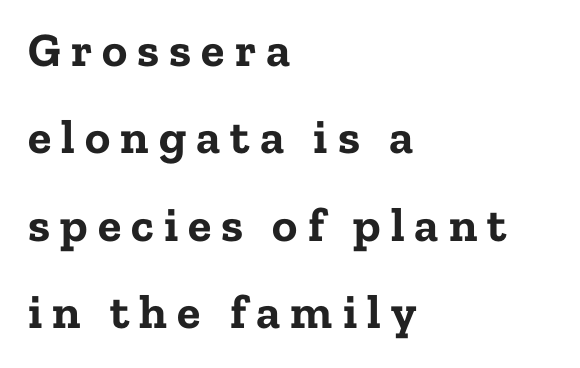
Q: Is the text bold? A: Yes.
Q: Is the text italic (slanted)? A: No, it is upright.
Q: Is the typeface a serif or a sans-serif typeface? A: Serif.
Q: Is the text underlined? A: No.
Q: How is the paragraph aligned? A: Left-aligned.
Q: Is the spacing between letters normal or unusually wide? A: Unusually wide.
Q: Width (condensed, normal, or wide)? A: Normal.
Q: Stroke contrast? A: Low.
Q: x-height? A: Medium.
Q: Monospaced? A: No.
